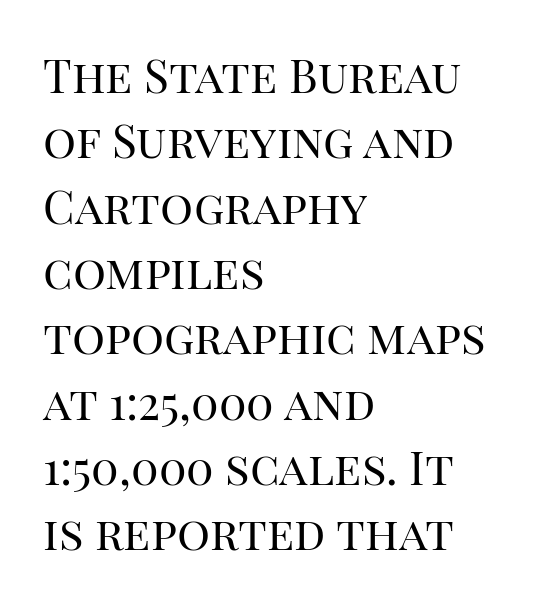
The image shows 46 px regular-weight serif type, upright; set left-aligned, normal line spacing (1.42x), normal letter spacing, not underlined; high stroke contrast and a large x-height.
